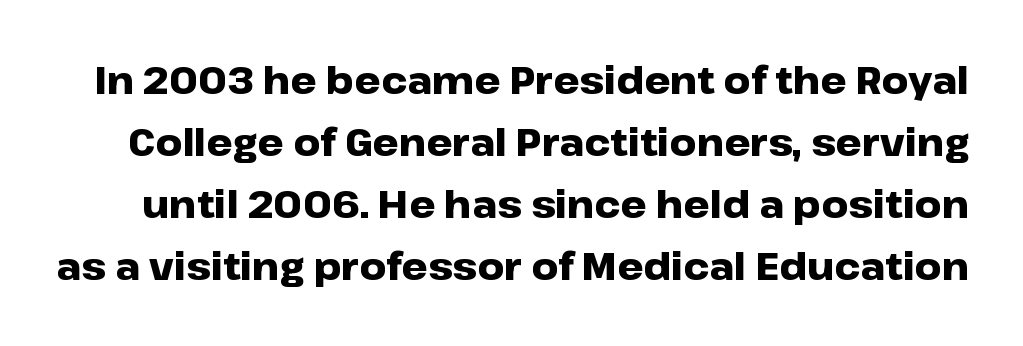
Do the characters align in a grid? No, the font is proportional. The horizontal fit of the characters is conventional and even. How would I describe the line gaps? Plain and ordinary. Rendered with straight, roman letterforms.
